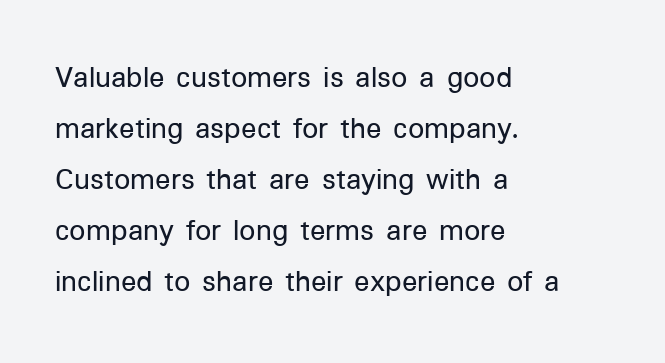
Vertical strokes here are truly vertical. Is this a fixed-width face? No — the glyphs have proportional, varying widths. The string is rendered with underlining switched off. Nothing unusual about the tracking: characters are spaced as the font intends. The setting favours the left margin, as ordinary paragraphs usually do.
